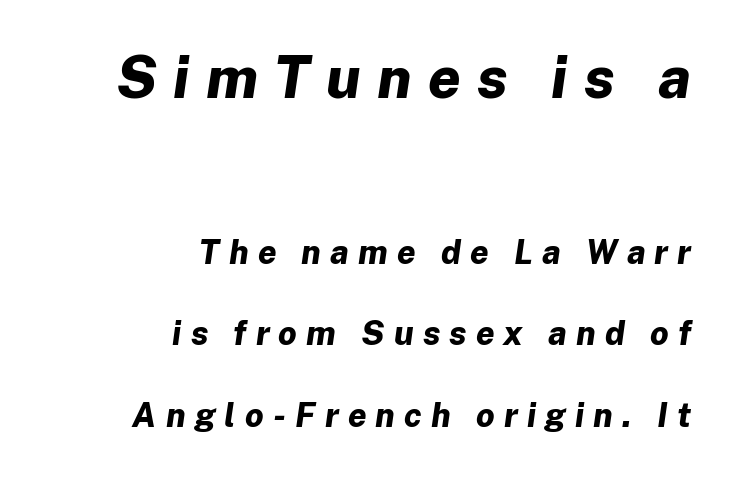
{"italic": "yes", "lean": "right", "slant_degrees": 8, "bold": "yes", "weight": "bold", "width": "normal", "stroke_contrast": "low", "x_height": "medium", "monospaced": "no", "underline": "no", "align": "right", "line_spacing": "loose", "line_spacing_ratio": 2.47, "letter_spacing": "wide", "letter_spacing_em": 0.28, "larger_block": "first", "size_ratio": 1.76, "glyph_px": 58}
